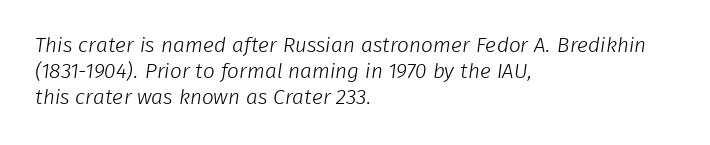
The image shows 21 px text type; set left-aligned, line spacing 1.24x, normal letter spacing, not underlined.
